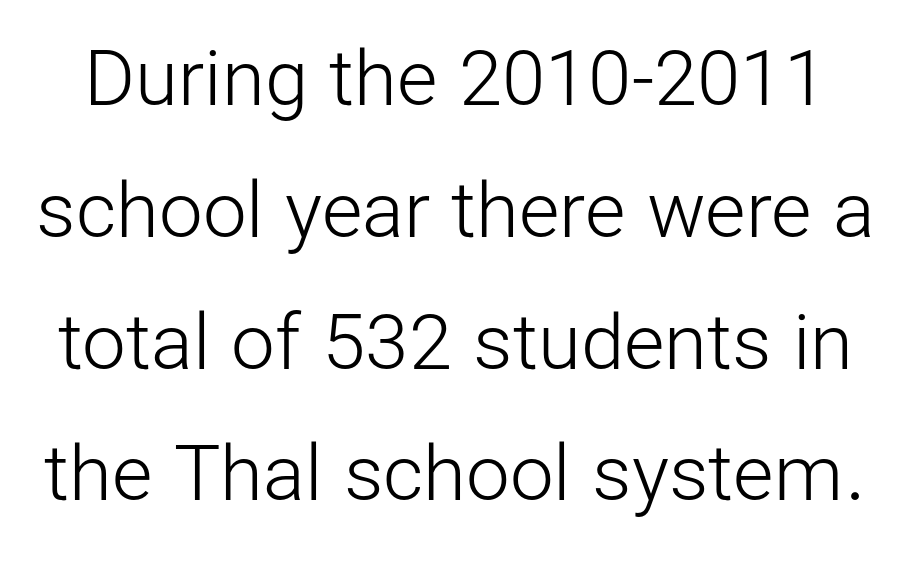
The letterforms sit at book weight or below. Does the lettering tilt? It doesn't — this is upright. Type style note: lacks serifs. Reading down the column, the eye jumps a familiar distance to each next line.
